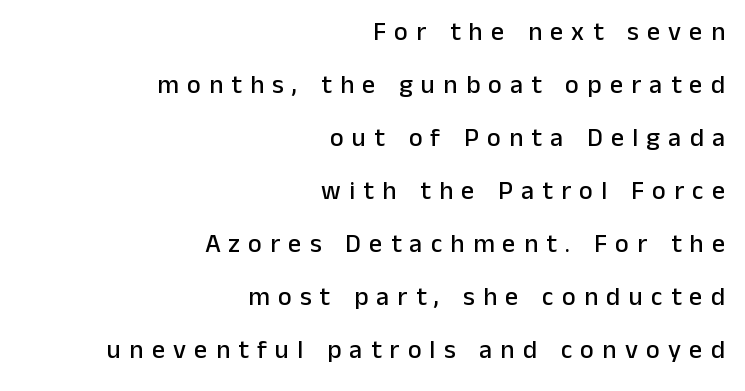
Q: Is the text italic (slanted)? A: No, it is upright.
Q: Is the text underlined? A: No.
Q: How is the paragraph aligned? A: Right-aligned.
Q: Is the spacing between letters normal or unusually wide? A: Unusually wide.
Q: Is the spacing between lines tight, normal or loose? A: Loose.
